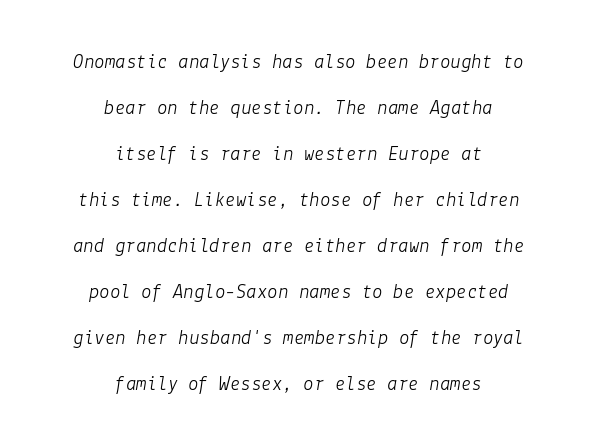
{"italic": "yes", "lean": "right", "slant_degrees": 9, "bold": "no", "underline": "no", "align": "center", "line_spacing": "loose", "line_spacing_ratio": 2.19, "letter_spacing": "normal", "letter_spacing_em": 0.0, "glyph_px": 21}
